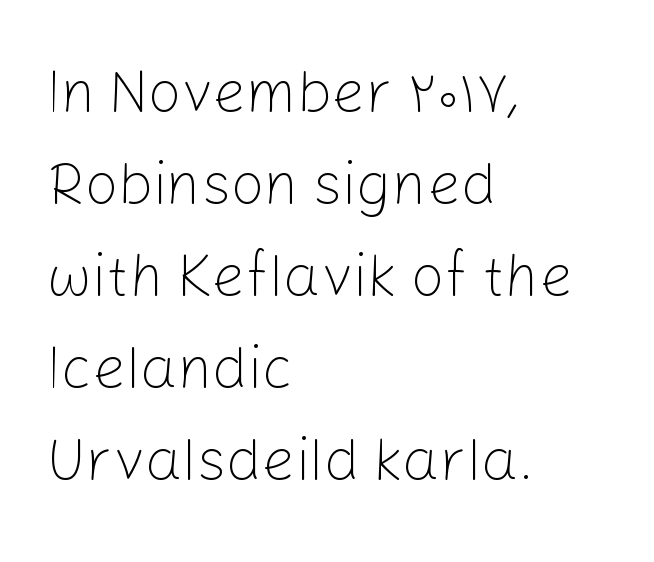
There is no visible air inserted between adjacent glyphs. The letters advance in unequal steps, a hallmark of proportional type. Is there much room between lines? A standard amount, neither cramped nor airy. Vertical strokes here are truly vertical. The zone under the glyphs is completely vacant.
